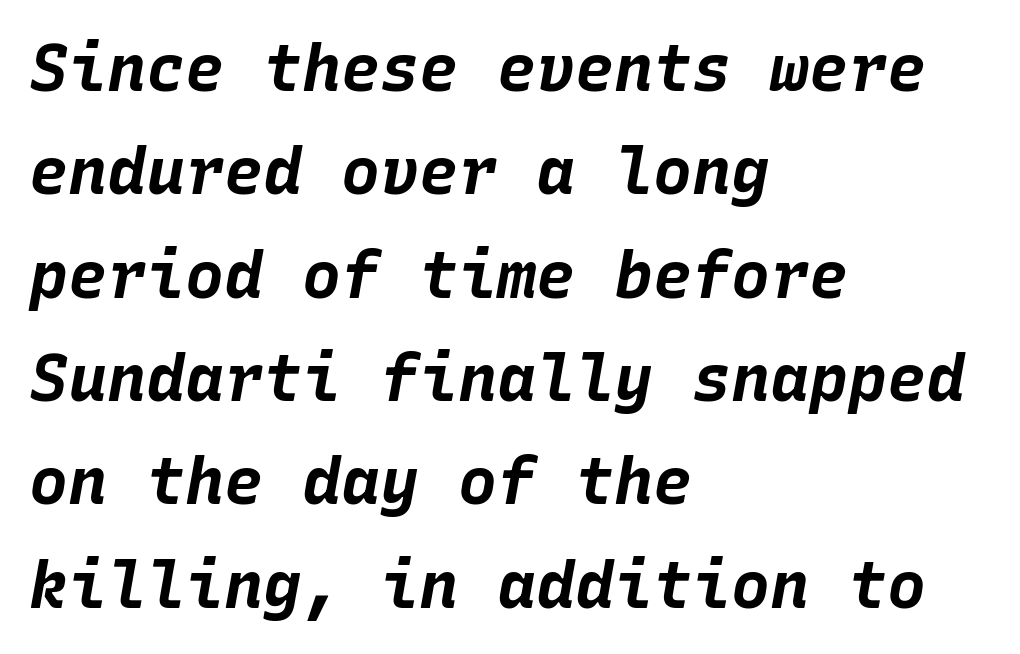
Q: Is the text bold? A: Yes.
Q: Is the text italic (slanted)? A: Yes, it leans right by about 10 degrees.
Q: Is the text underlined? A: No.
Q: How is the paragraph aligned? A: Left-aligned.
Q: Is the spacing between letters normal or unusually wide? A: Normal.
Q: Is the spacing between lines tight, normal or loose? A: Normal.
Q: Width (condensed, normal, or wide)? A: Normal.
Q: Stroke contrast? A: Low.
Q: x-height? A: Large.
Q: Monospaced? A: Yes.
